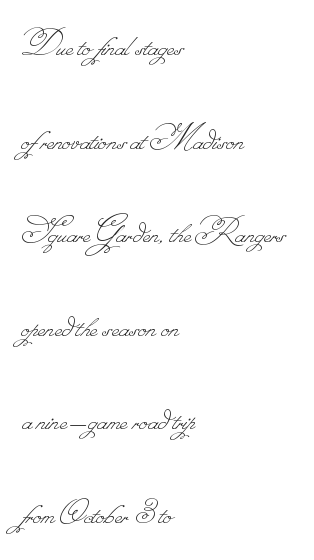
The face used here is proportionally spaced, like ordinary book or web type. No word sits above an underline. The lines in this sample share a left origin and differ only in where they stop. Vertically, the passage feels expansive, rows floating well apart. Caption: standard tracking, unaltered. Letters have the restrained weight of plain body copy at most.
